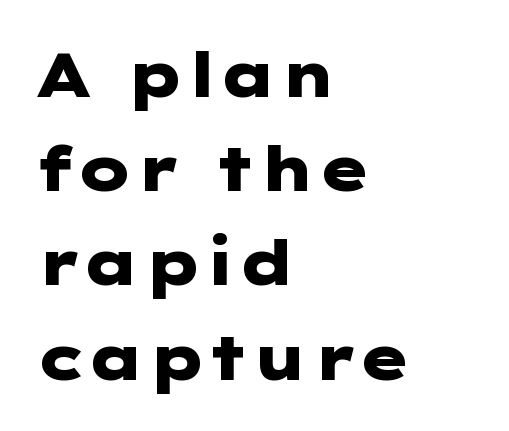
The typography opts for an upright posture over an oblique one. If you drew a ruler down the left edge, every line would touch it. On the weight axis this lands at bold, roughly 700. Reading down the column, the eye jumps a familiar distance to each next line.
